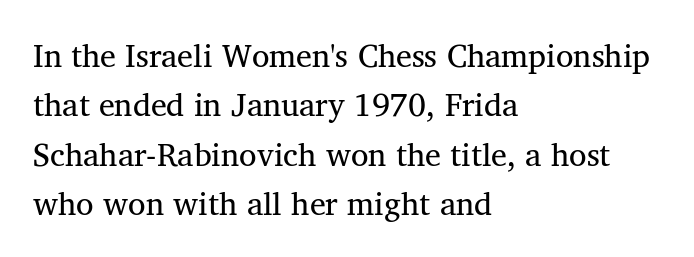
{"serif": "yes", "bold": "no", "weight": "regular", "width": "normal", "stroke_contrast": "medium", "x_height": "medium", "monospaced": "no", "underline": "no", "align": "left", "line_spacing": "normal", "line_spacing_ratio": 1.54, "letter_spacing": "normal", "letter_spacing_em": 0.0, "glyph_px": 32}
